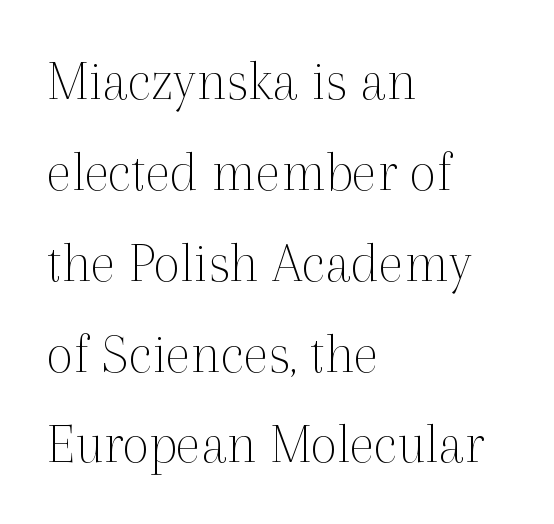
The image shows 59 px thin serif type, upright; set left-aligned, normal line spacing (1.54x), normal letter spacing, not underlined; a medium x-height.
